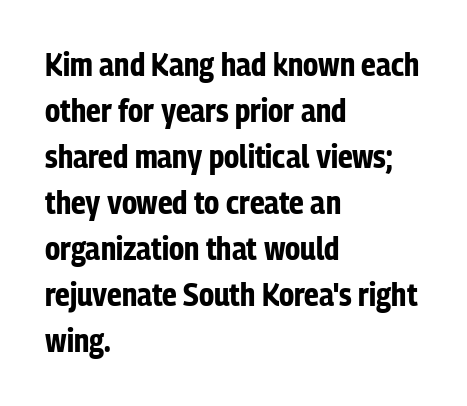
The image shows 32 px bold, condensed sans-serif type, upright; set left-aligned, normal line spacing (1.44x), normal letter spacing, not underlined; low stroke contrast and a medium x-height.
